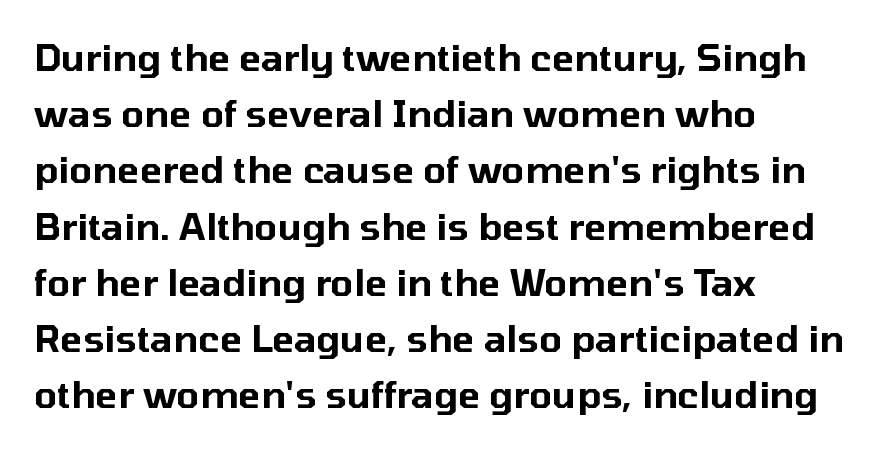
Q: Is the text italic (slanted)? A: No, it is upright.
Q: Is the typeface a serif or a sans-serif typeface? A: Sans-serif.
Q: Is the text underlined? A: No.
Q: How is the paragraph aligned? A: Left-aligned.
Q: Is the spacing between letters normal or unusually wide? A: Normal.
Q: Is the spacing between lines tight, normal or loose? A: Normal.
Q: Width (condensed, normal, or wide)? A: Normal.
Q: Stroke contrast? A: Low.
Q: x-height? A: Medium.
Q: Monospaced? A: No.
